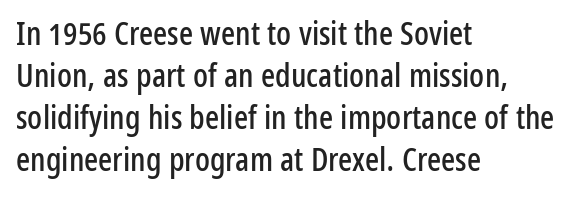
Q: Is the text italic (slanted)? A: No, it is upright.
Q: Is the typeface a serif or a sans-serif typeface? A: Sans-serif.
Q: Is the text underlined? A: No.
Q: How is the paragraph aligned? A: Left-aligned.
Q: Is the spacing between letters normal or unusually wide? A: Normal.
Q: Is the spacing between lines tight, normal or loose? A: Normal.
Q: Width (condensed, normal, or wide)? A: Condensed.
Q: Stroke contrast? A: Low.
Q: x-height? A: Medium.
Q: Monospaced? A: No.
